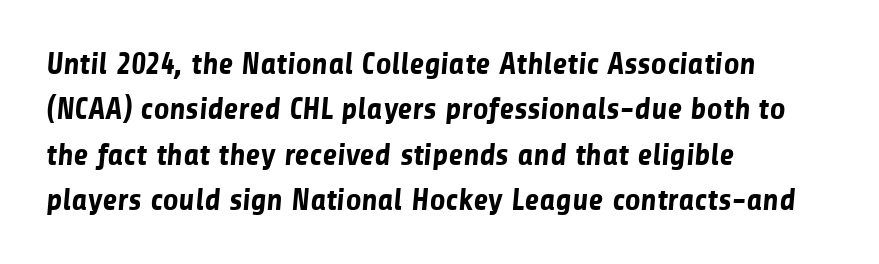
Q: Is the text bold? A: Yes.
Q: Is the typeface a serif or a sans-serif typeface? A: Sans-serif.
Q: Is the text underlined? A: No.
Q: How is the paragraph aligned? A: Left-aligned.
Q: Is the spacing between letters normal or unusually wide? A: Normal.
Q: Is the spacing between lines tight, normal or loose? A: Normal.
Q: Width (condensed, normal, or wide)? A: Normal.
Q: Stroke contrast? A: Low.
Q: x-height? A: Medium.
Q: Monospaced? A: No.
